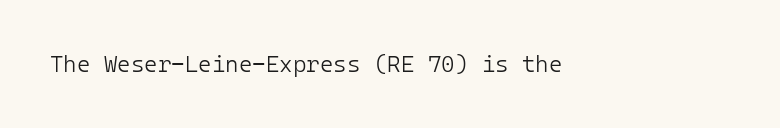
The type is set solid horizontally, with unmodified tracking. Words float on clear page, feet unadorned. A quiet, ordinary-to-light weight characterises the typeface. The type sits square on the baseline with zero lean.
